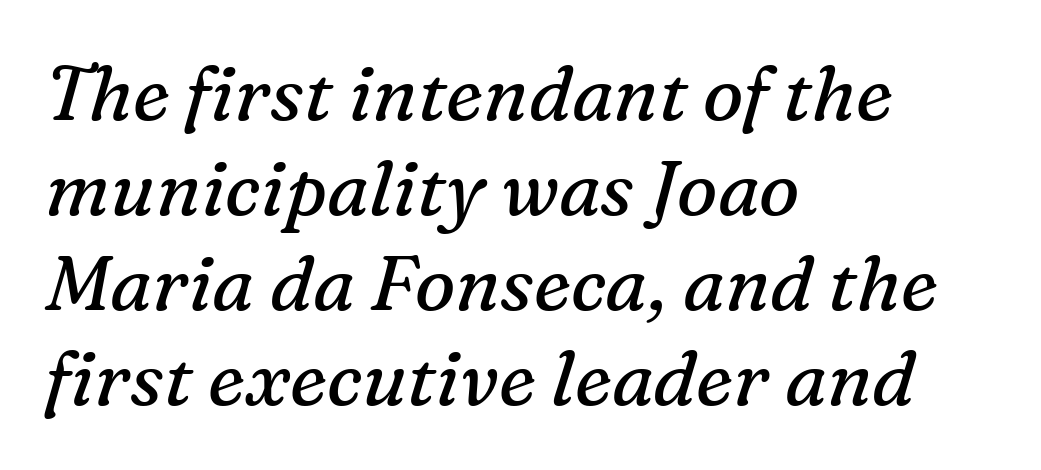
The strip under each line holds only bare page. The type family on display is of the serif kind. Character widths vary here, with narrow letters taking less room than wide ones. Posture: slanted. A normal amount of white space separates one row of letters from the next. Bold? No — there's no thickening of the strokes.
